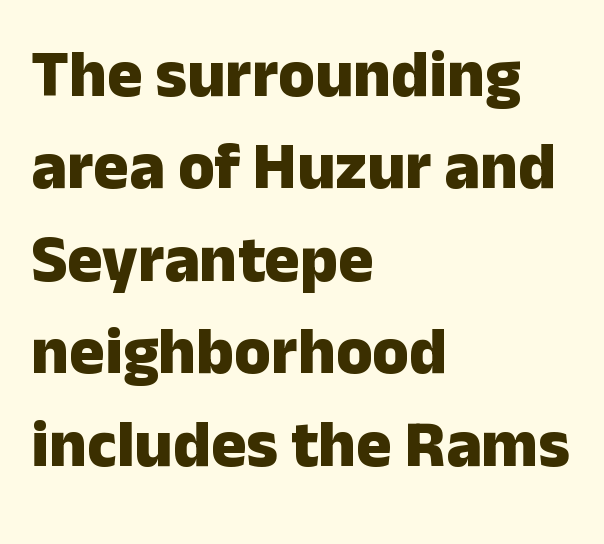
Q: Is the text bold? A: Yes.
Q: Is the text italic (slanted)? A: No, it is upright.
Q: Is the typeface a serif or a sans-serif typeface? A: Sans-serif.
Q: Is the text underlined? A: No.
Q: How is the paragraph aligned? A: Left-aligned.
Q: Is the spacing between letters normal or unusually wide? A: Normal.
Q: Is the spacing between lines tight, normal or loose? A: Normal.
Q: Width (condensed, normal, or wide)? A: Normal.
Q: Stroke contrast? A: Low.
Q: x-height? A: Medium.
Q: Monospaced? A: No.
